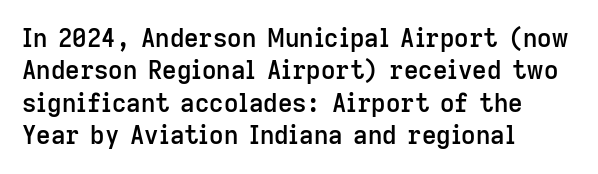
The type is set solid horizontally, with unmodified tracking. Check the space under the baseline: it is left empty. In terms of weight, the rendering is demibold, just under bold. This is the regular roman posture of the typeface.
